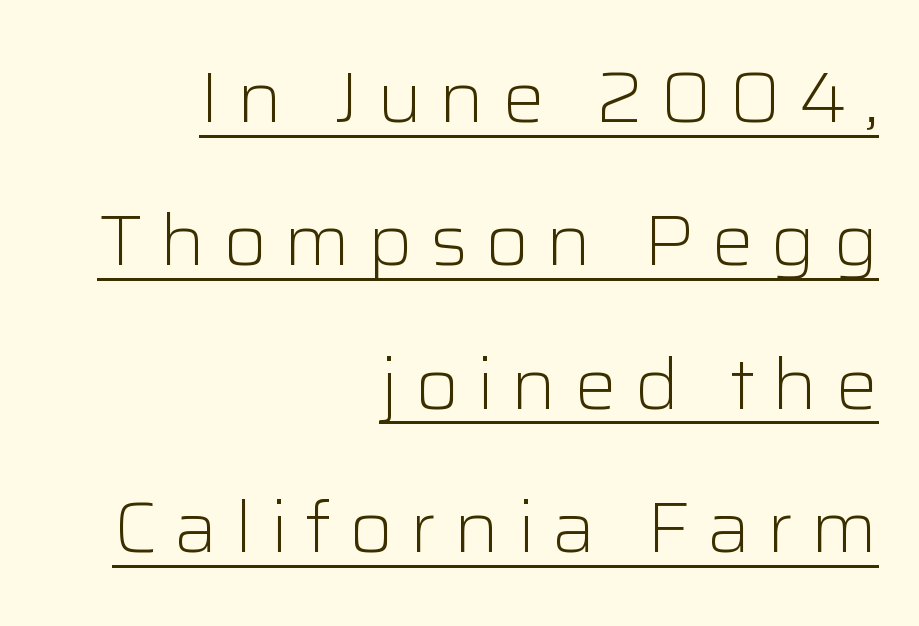
The glyphs in this specimen are sans serif. Someone cranked the tracking dial way up on this one. This reads as an unemphasized weight, regular at the heaviest. All the whitespace from short lines collects on the left.
